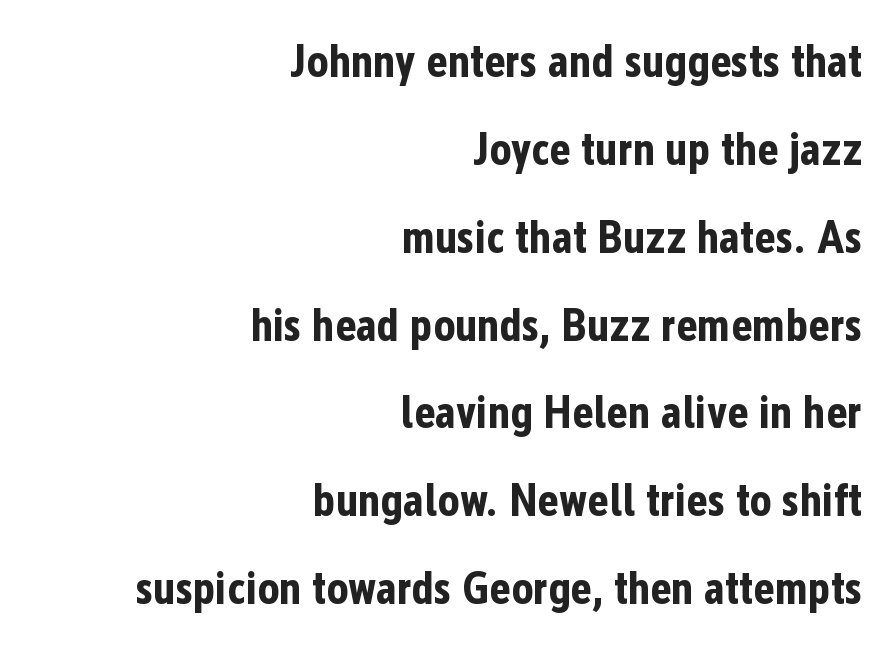
Does the lettering tilt? It doesn't — this is upright. Does the weight exceed regular? Yes, all the way to bold. Compared with a flush-left layout, this one pins lines to the opposite, right side. Rule under the text: the space is simply empty. The face used here is proportionally spaced, like ordinary book or web type.
